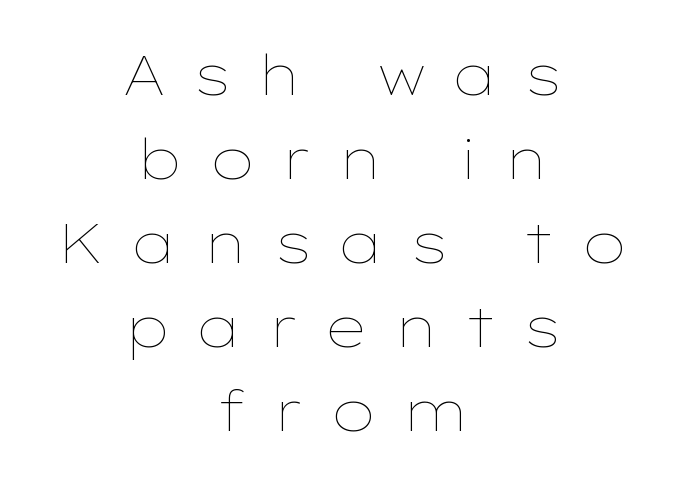
The image shows 56 px thin, wide type, upright; set centered, normal line spacing (1.5x), unusually wide letter spacing (+0.46 em), not underlined; low stroke contrast and a medium x-height.
